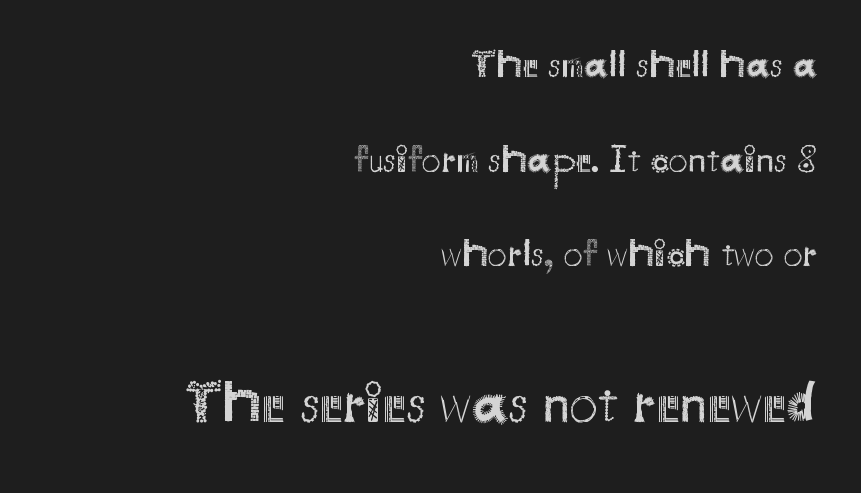
{"serif": "no", "italic": "no", "bold": "no", "weight": "regular", "width": "normal", "stroke_contrast": "medium", "x_height": "small", "monospaced": "no", "underline": "no", "align": "right", "line_spacing": "loose", "line_spacing_ratio": 2.49, "letter_spacing": "normal", "letter_spacing_em": 0.0, "larger_block": "second", "size_ratio": 1.5, "glyph_px": 57}
